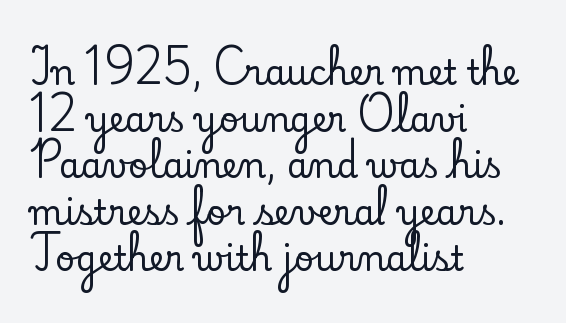
Q: Is the text italic (slanted)? A: No, it is upright.
Q: Is the typeface a serif or a sans-serif typeface? A: Serif.
Q: Is the text underlined? A: No.
Q: How is the paragraph aligned? A: Left-aligned.
Q: Is the spacing between letters normal or unusually wide? A: Normal.
Q: Is the spacing between lines tight, normal or loose? A: Normal.
Q: Width (condensed, normal, or wide)? A: Normal.
Q: Stroke contrast? A: Low.
Q: x-height? A: Small.
Q: Monospaced? A: No.
